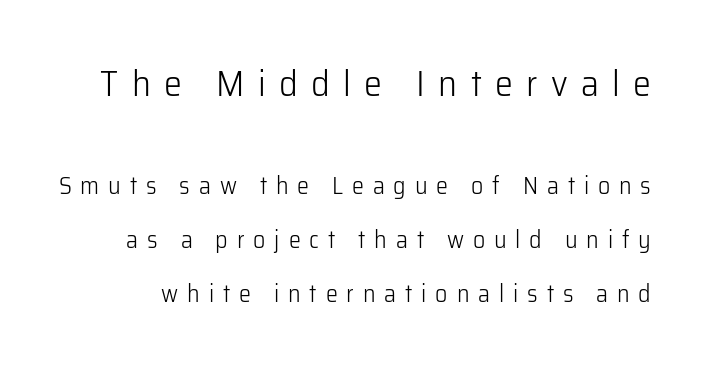
{"serif": "no", "italic": "no", "bold": "no", "weight": "light", "width": "normal", "stroke_contrast": "low", "x_height": "medium", "monospaced": "no", "underline": "no", "line_spacing": "loose", "line_spacing_ratio": 2.27, "letter_spacing": "wide", "letter_spacing_em": 0.37, "larger_block": "first", "size_ratio": 1.5, "glyph_px": 36}
